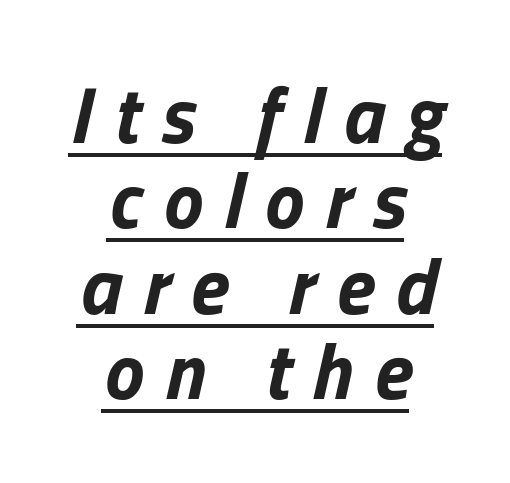
The image shows 79 px bold type, italic (leaning right); set centered, tight line spacing (1.08x), unusually wide letter spacing (+0.27 em), underlined; low stroke contrast and a medium x-height.
